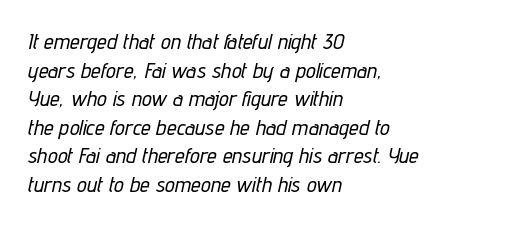
The image shows 22 px text type, italic (leaning right); set left-aligned, normal line spacing (1.3x), normal letter spacing, not underlined.
